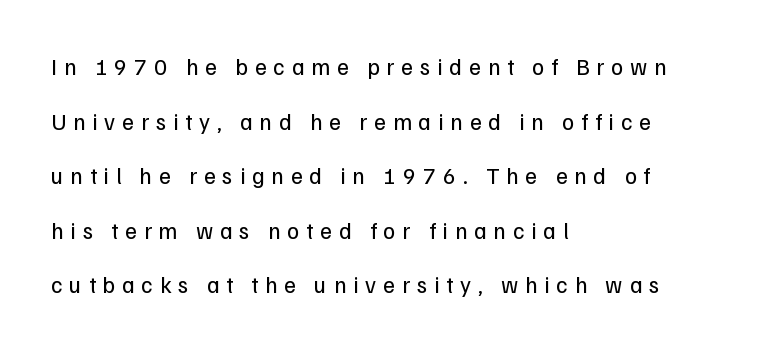
The image shows 23 px text type, upright; set left-aligned, loose line spacing (2.37x), unusually wide letter spacing (+0.3 em), not underlined.
